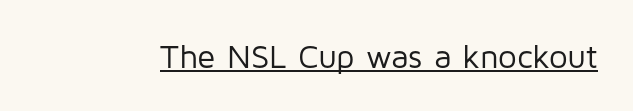
The image shows 33 px regular-weight sans-serif type, upright; set normal letter spacing, underlined; low stroke contrast and a medium x-height.
